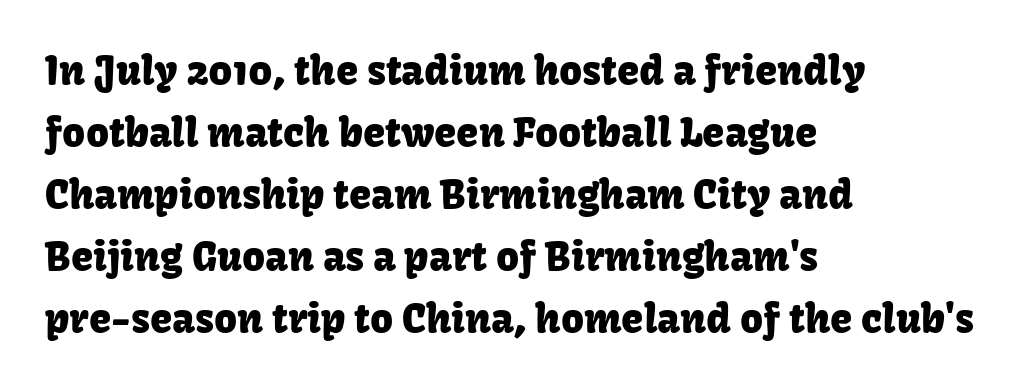
The font family rendered here belongs to the sans-serif group. Do the characters align in a grid? No, the font is proportional. The lines in this sample share a left origin and differ only in where they stop. These lines keep a tight, regular rhythm from letter to letter. Nope, not italic — everything's standing straight.
